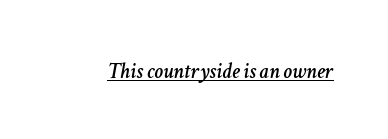
Q: Is the text italic (slanted)? A: Yes, it leans right by about 11 degrees.
Q: Is the text underlined? A: Yes.
Q: Is the spacing between letters normal or unusually wide? A: Normal.
